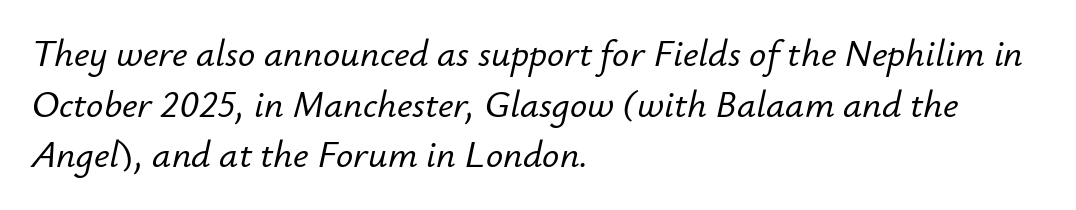
{"italic": "yes", "lean": "right", "slant_degrees": 12, "width": "normal", "stroke_contrast": "low", "x_height": "small", "monospaced": "no", "underline": "no", "align": "left", "line_spacing": "normal", "line_spacing_ratio": 1.33, "letter_spacing": "normal", "letter_spacing_em": 0.0, "glyph_px": 38}
